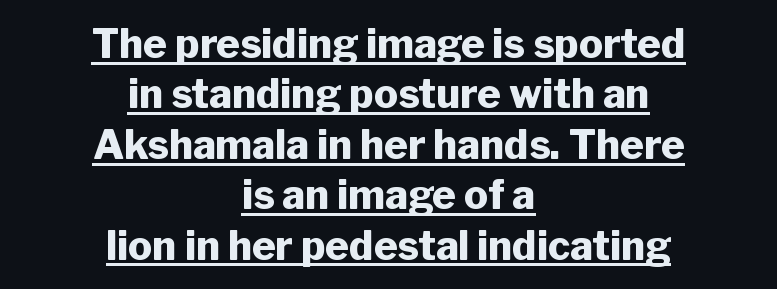
The image shows 40 px heavy sans-serif type, upright; set centered, normal line spacing (1.26x), normal letter spacing, underlined; low stroke contrast and a medium x-height.
